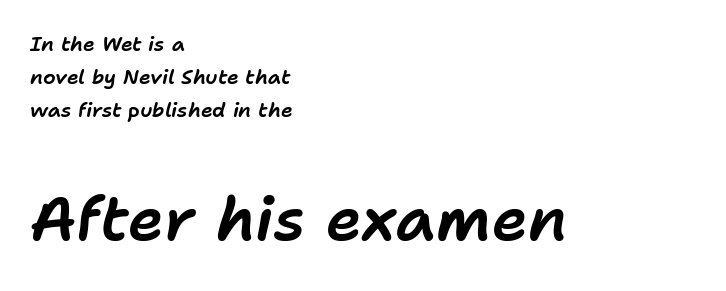
Q: Is the text italic (slanted)? A: Yes, it leans right by about 11 degrees.
Q: Is the text underlined? A: No.
Q: How is the paragraph aligned? A: Left-aligned.
Q: Is the spacing between letters normal or unusually wide? A: Normal.
Q: Is the spacing between lines tight, normal or loose? A: Normal.
Q: Which block of text is set in a larger size, the first (top) or the second (bottom)? A: The second (bottom) one.
Q: Width (condensed, normal, or wide)? A: Normal.
Q: Stroke contrast? A: Low.
Q: x-height? A: Medium.
Q: Monospaced? A: No.
